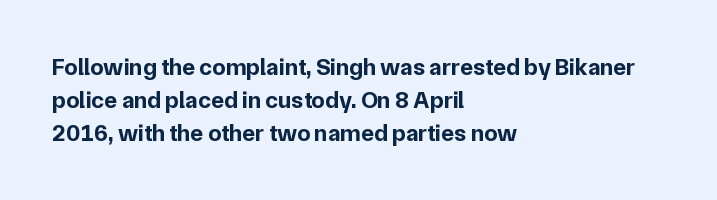
Q: Is the text bold? A: Yes.
Q: Is the text italic (slanted)? A: No, it is upright.
Q: Is the text underlined? A: No.
Q: How is the paragraph aligned? A: Left-aligned.
Q: Is the spacing between letters normal or unusually wide? A: Normal.
Q: Is the spacing between lines tight, normal or loose? A: Normal.
